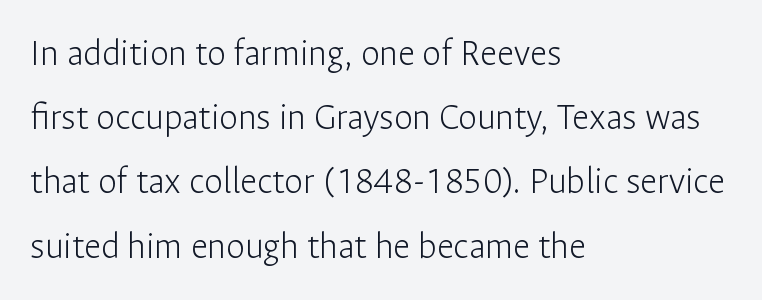
The image shows 38 px light sans-serif type, upright; set left-aligned, normal line spacing (1.69x), normal letter spacing, not underlined; low stroke contrast and a medium x-height.
